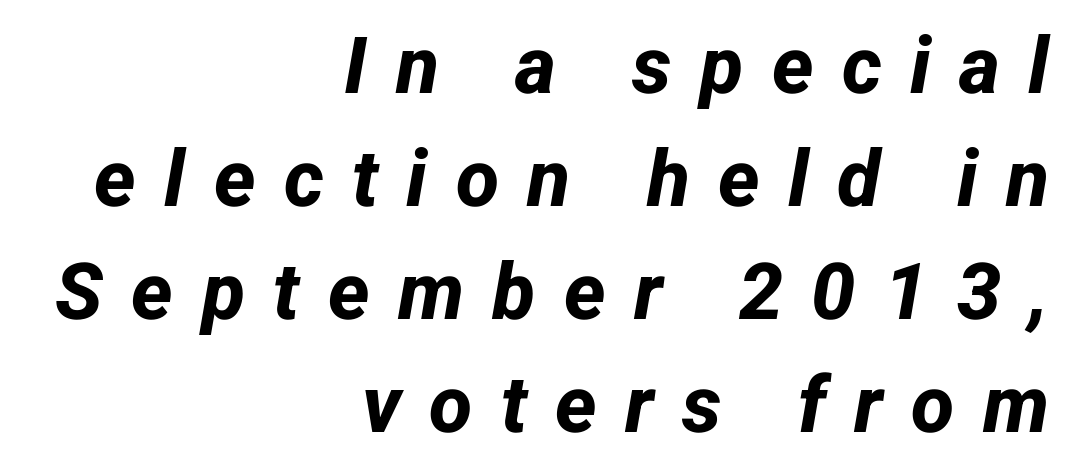
{"serif": "no", "bold": "yes", "weight": "bold", "width": "normal", "stroke_contrast": "low", "x_height": "medium", "monospaced": "no", "underline": "no", "align": "right", "line_spacing": "normal", "line_spacing_ratio": 1.43, "letter_spacing": "wide", "letter_spacing_em": 0.36, "glyph_px": 79}
